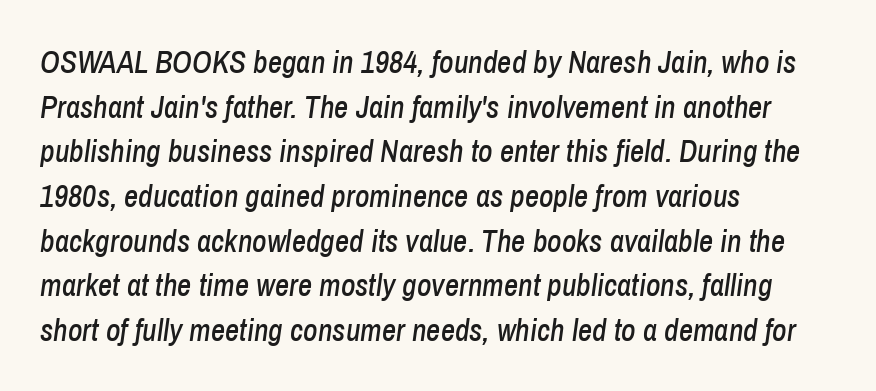
Q: Is the text italic (slanted)? A: Yes, it leans right by about 8 degrees.
Q: Is the text underlined? A: No.
Q: How is the paragraph aligned? A: Left-aligned.
Q: Is the spacing between letters normal or unusually wide? A: Normal.
Q: Is the spacing between lines tight, normal or loose? A: Normal.
Q: Width (condensed, normal, or wide)? A: Condensed.
Q: Stroke contrast? A: Low.
Q: x-height? A: Medium.
Q: Monospaced? A: No.
